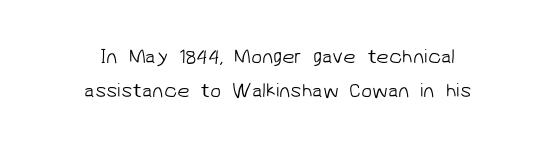
The image shows 20 px text type; set centered, line spacing 1.71x, normal letter spacing, not underlined.
